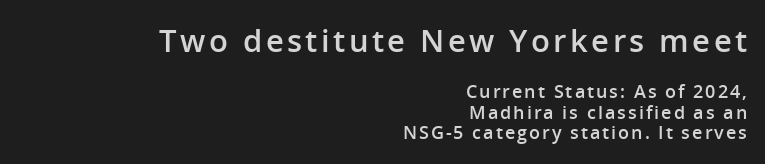
Q: Is the text bold? A: Semi-bold.
Q: Is the text italic (slanted)? A: No, it is upright.
Q: Is the typeface a serif or a sans-serif typeface? A: Sans-serif.
Q: Is the text underlined? A: No.
Q: How is the paragraph aligned? A: Right-aligned.
Q: Is the spacing between lines tight, normal or loose? A: Tight.
Q: Which block of text is set in a larger size, the first (top) or the second (bottom)? A: The first (top) one.
Q: Width (condensed, normal, or wide)? A: Normal.
Q: Stroke contrast? A: Low.
Q: x-height? A: Medium.
Q: Monospaced? A: No.
